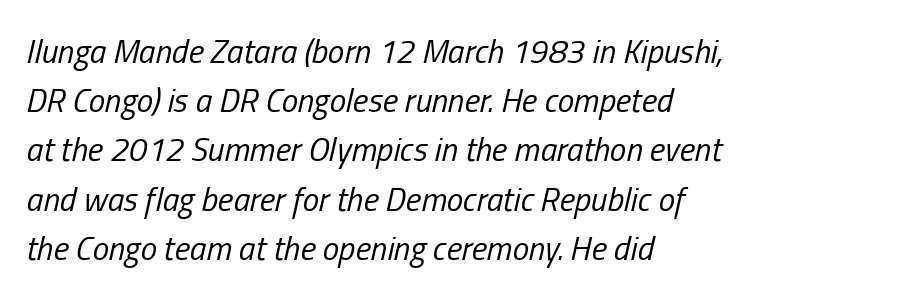
Q: Is the text bold? A: No.
Q: Is the text italic (slanted)? A: Yes, it leans right by about 13 degrees.
Q: Is the text underlined? A: No.
Q: How is the paragraph aligned? A: Left-aligned.
Q: Is the spacing between letters normal or unusually wide? A: Normal.
Q: Is the spacing between lines tight, normal or loose? A: Normal.
Q: Width (condensed, normal, or wide)? A: Condensed.
Q: Stroke contrast? A: Low.
Q: x-height? A: Medium.
Q: Monospaced? A: No.
